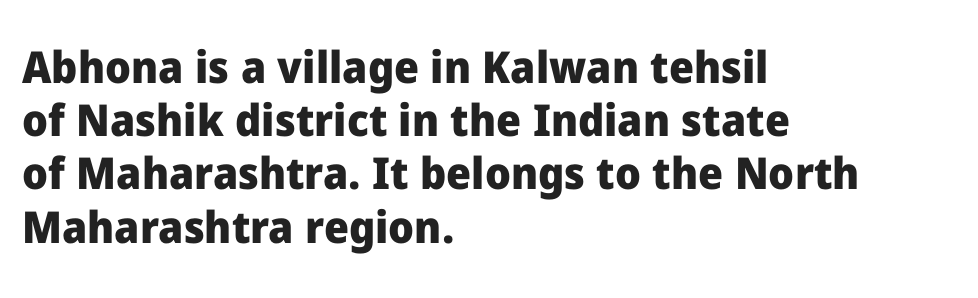
{"serif": "no", "italic": "no", "bold": "yes", "weight": "heavy", "width": "normal", "stroke_contrast": "low", "x_height": "medium", "monospaced": "no", "underline": "no", "align": "left", "line_spacing_ratio": 1.21, "letter_spacing": "normal", "letter_spacing_em": 0.0, "glyph_px": 44}
